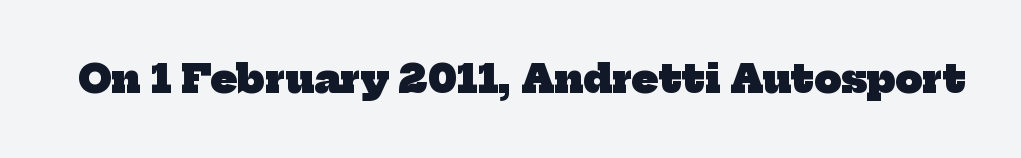
The image shows 38 px heavy serif type; set normal letter spacing, not underlined; low stroke contrast and a medium x-height.
